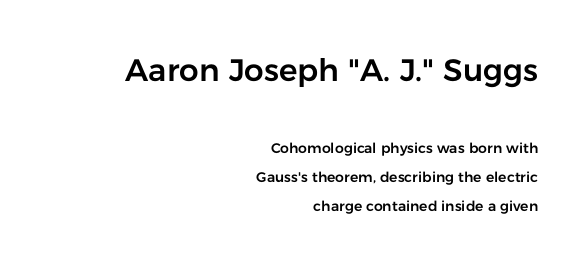
The image shows 31 px sans-serif type, upright; set right-aligned, loose line spacing (2.07x), normal letter spacing, not underlined; the first (top) block is 2.21x larger; low stroke contrast and a medium x-height.
